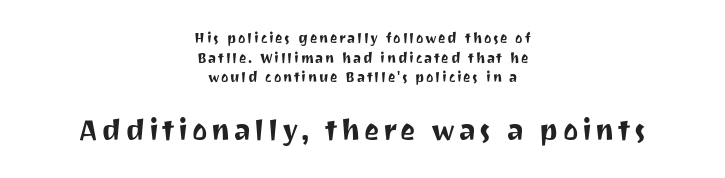
{"serif": "no", "italic": "no", "width": "normal", "stroke_contrast": "medium", "x_height": "medium", "monospaced": "no", "underline": "no", "align": "center", "line_spacing": "normal", "line_spacing_ratio": 1.4, "larger_block": "second", "size_ratio": 2.07, "glyph_px": 29}
